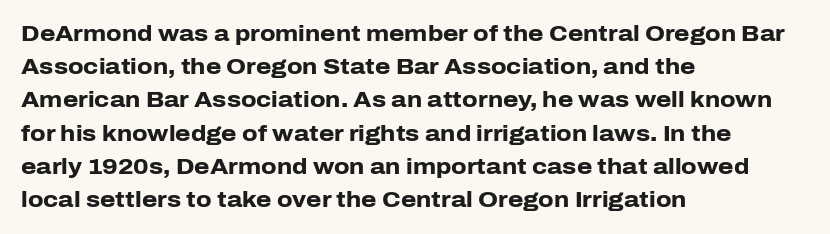
Q: Is the text bold? A: Yes.
Q: Is the text italic (slanted)? A: No, it is upright.
Q: Is the text underlined? A: No.
Q: How is the paragraph aligned? A: Left-aligned.
Q: Is the spacing between letters normal or unusually wide? A: Normal.
Q: Is the spacing between lines tight, normal or loose? A: Normal.
